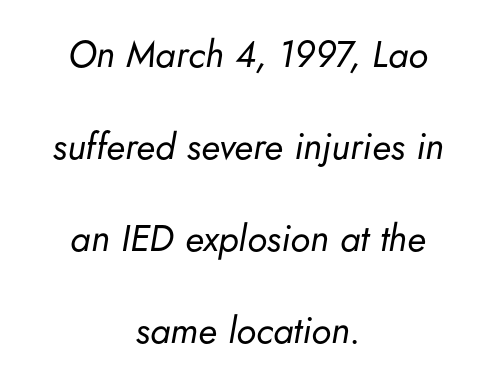
The image shows 37 px regular-weight type, italic (leaning right); set centered, loose line spacing (2.49x), normal letter spacing, not underlined; low stroke contrast and a small x-height.
